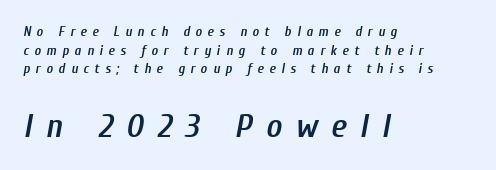
The image shows 34 px semibold, condensed type, italic (leaning right); set left-aligned, normal line spacing (1.33x), unusually wide letter spacing (+0.4 em), not underlined; the second (bottom) block is 2.43x larger; low stroke contrast and a medium x-height.
